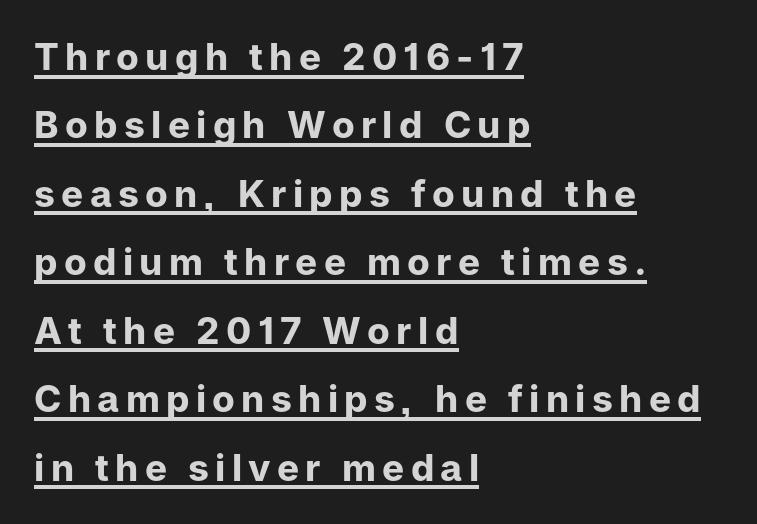
Q: Is the text bold? A: Yes.
Q: Is the text italic (slanted)? A: No, it is upright.
Q: Is the typeface a serif or a sans-serif typeface? A: Sans-serif.
Q: Is the text underlined? A: Yes.
Q: How is the paragraph aligned? A: Left-aligned.
Q: Width (condensed, normal, or wide)? A: Normal.
Q: Stroke contrast? A: Low.
Q: x-height? A: Medium.
Q: Monospaced? A: No.
